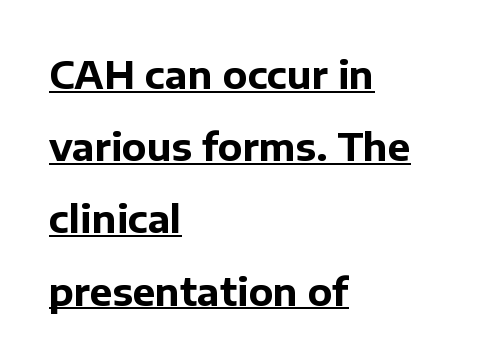
{"serif": "no", "italic": "no", "bold": "yes", "weight": "bold", "width": "normal", "stroke_contrast": "low", "x_height": "medium", "monospaced": "no", "underline": "yes", "align": "left", "line_spacing": "loose", "line_spacing_ratio": 1.9, "letter_spacing": "normal", "letter_spacing_em": 0.0, "glyph_px": 38}
